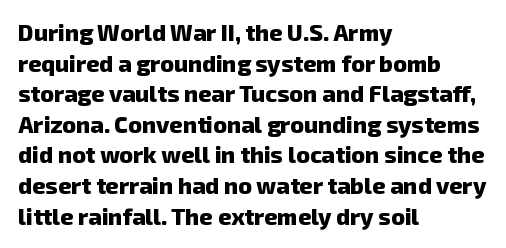
{"bold": "yes", "underline": "no", "align": "left", "line_spacing": "normal", "line_spacing_ratio": 1.33, "letter_spacing": "normal", "letter_spacing_em": 0.0, "glyph_px": 23}
